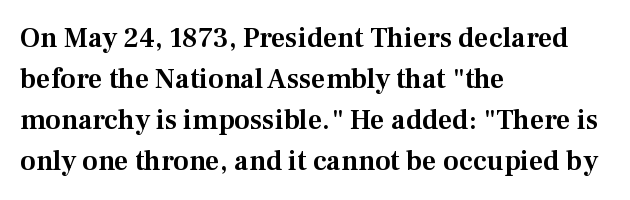
Q: Is the text italic (slanted)? A: No, it is upright.
Q: Is the typeface a serif or a sans-serif typeface? A: Serif.
Q: Is the text underlined? A: No.
Q: How is the paragraph aligned? A: Left-aligned.
Q: Is the spacing between letters normal or unusually wide? A: Normal.
Q: Is the spacing between lines tight, normal or loose? A: Normal.
Q: Width (condensed, normal, or wide)? A: Normal.
Q: Stroke contrast? A: Medium.
Q: x-height? A: Medium.
Q: Monospaced? A: No.
